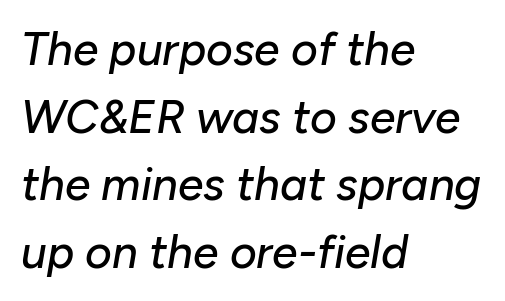
Is the letter spacing exaggerated? No — it looks like the ordinary default. All the whitespace from short lines collects on the right. Check the space under the baseline: it is left empty. The specimen reads as italic at a glance. Vertical spacing — default.
